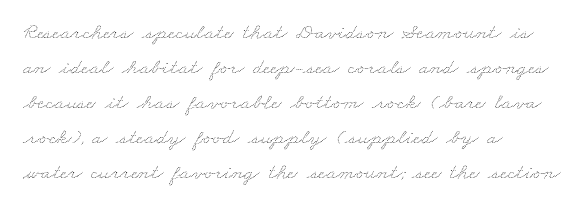
Unmarked baselines from the first word to the last. Line starts are locked; line ends wander. Stroke thickness stays within the range of a standard reading face or lighter. Does the leading feel generous? No, just average. Nobody touched the tracking dial on this one.
